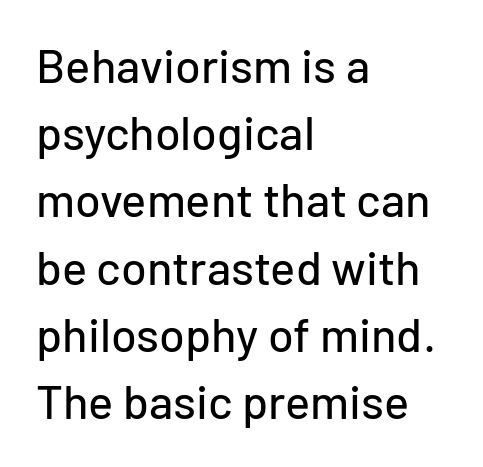
The image shows 47 px sans-serif type, upright; set left-aligned, normal line spacing (1.43x), normal letter spacing, not underlined; low stroke contrast and a medium x-height.
